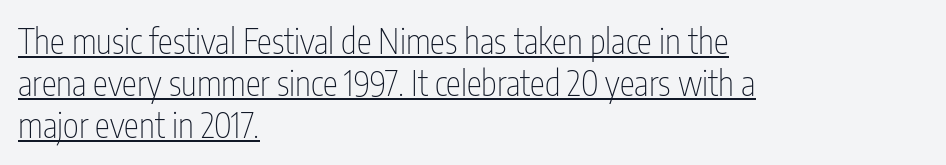
Q: Is the text bold? A: No.
Q: Is the text italic (slanted)? A: No, it is upright.
Q: Is the typeface a serif or a sans-serif typeface? A: Sans-serif.
Q: Is the text underlined? A: Yes.
Q: How is the paragraph aligned? A: Left-aligned.
Q: Is the spacing between letters normal or unusually wide? A: Normal.
Q: Width (condensed, normal, or wide)? A: Condensed.
Q: Stroke contrast? A: Low.
Q: x-height? A: Medium.
Q: Monospaced? A: No.
